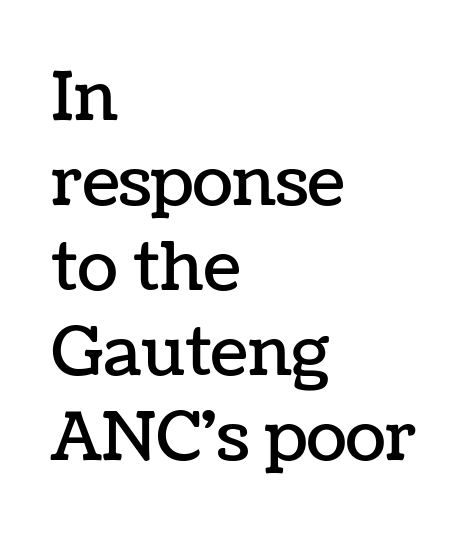
Q: Is the text italic (slanted)? A: No, it is upright.
Q: Is the text underlined? A: No.
Q: How is the paragraph aligned? A: Left-aligned.
Q: Is the spacing between letters normal or unusually wide? A: Normal.
Q: Is the spacing between lines tight, normal or loose? A: Normal.
Q: Width (condensed, normal, or wide)? A: Normal.
Q: Stroke contrast? A: Low.
Q: x-height? A: Medium.
Q: Monospaced? A: No.
